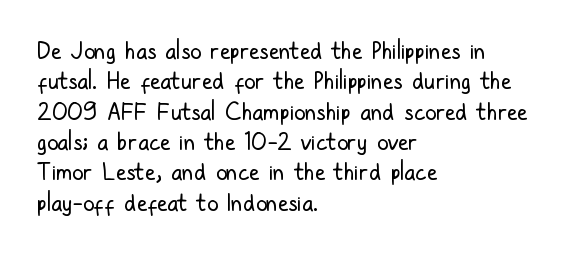
Q: Is the text bold? A: No.
Q: Is the text italic (slanted)? A: No, it is upright.
Q: Is the text underlined? A: No.
Q: How is the paragraph aligned? A: Left-aligned.
Q: Is the spacing between letters normal or unusually wide? A: Normal.
Q: Is the spacing between lines tight, normal or loose? A: Normal.
